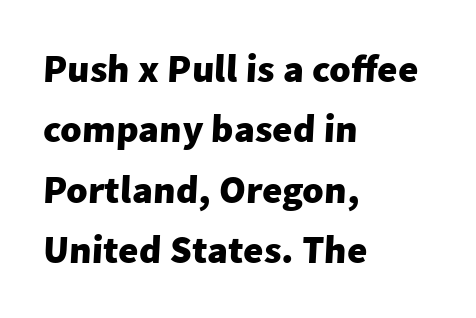
The characters display no serif detailing; their extremities are plain. Is the block centered? No — it sits flush against the left margin. Underlining? Definitely not there. The line-height multiplier appears to be the usual default. Characters follow at the spacing the type designer built in.
